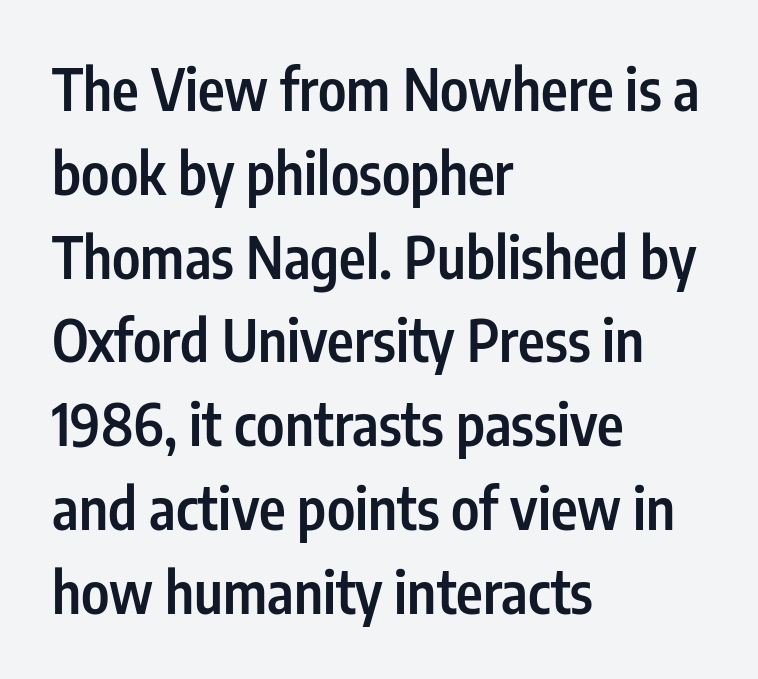
Q: Is the text bold? A: Semi-bold.
Q: Is the text italic (slanted)? A: No, it is upright.
Q: Is the typeface a serif or a sans-serif typeface? A: Sans-serif.
Q: Is the text underlined? A: No.
Q: How is the paragraph aligned? A: Left-aligned.
Q: Is the spacing between letters normal or unusually wide? A: Normal.
Q: Is the spacing between lines tight, normal or loose? A: Normal.
Q: Width (condensed, normal, or wide)? A: Condensed.
Q: Stroke contrast? A: Low.
Q: x-height? A: Medium.
Q: Monospaced? A: No.
